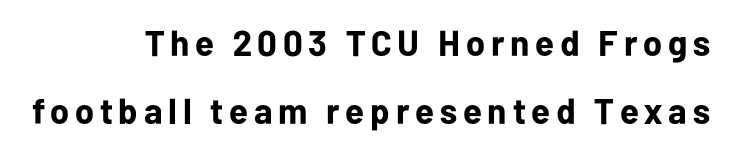
{"serif": "no", "italic": "no", "bold": "yes", "weight": "bold", "width": "normal", "stroke_contrast": "low", "x_height": "medium", "monospaced": "no", "underline": "no", "align": "right", "line_spacing": "loose", "line_spacing_ratio": 1.9, "glyph_px": 36}
